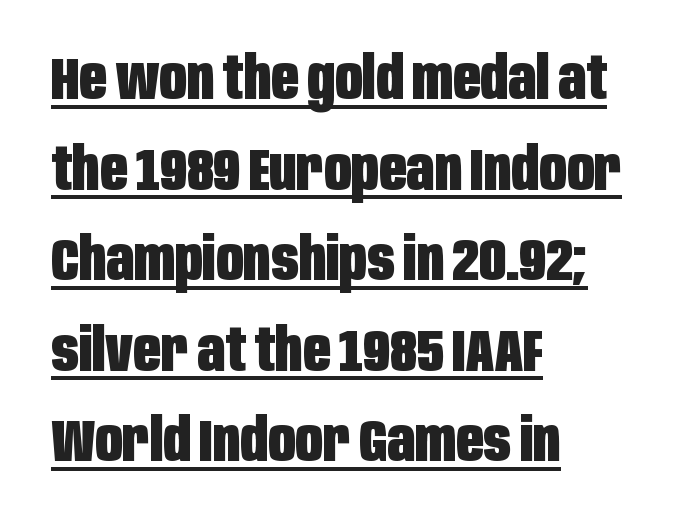
The image shows 60 px heavy, condensed sans-serif type, upright; set left-aligned, normal line spacing (1.51x), normal letter spacing, underlined; low stroke contrast and a large x-height.
